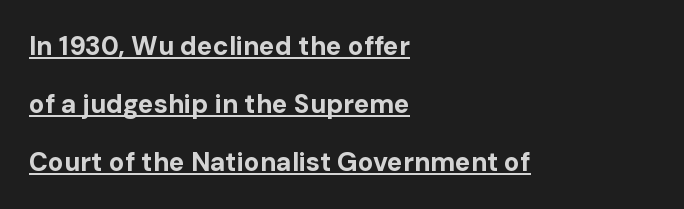
Tall strokes in this sample are plumb rather than angled. Horizontal alignment here is leftward, the default for most running prose. The horizontal fit of the characters is conventional and even. What decoration does the sample have? An underline.
